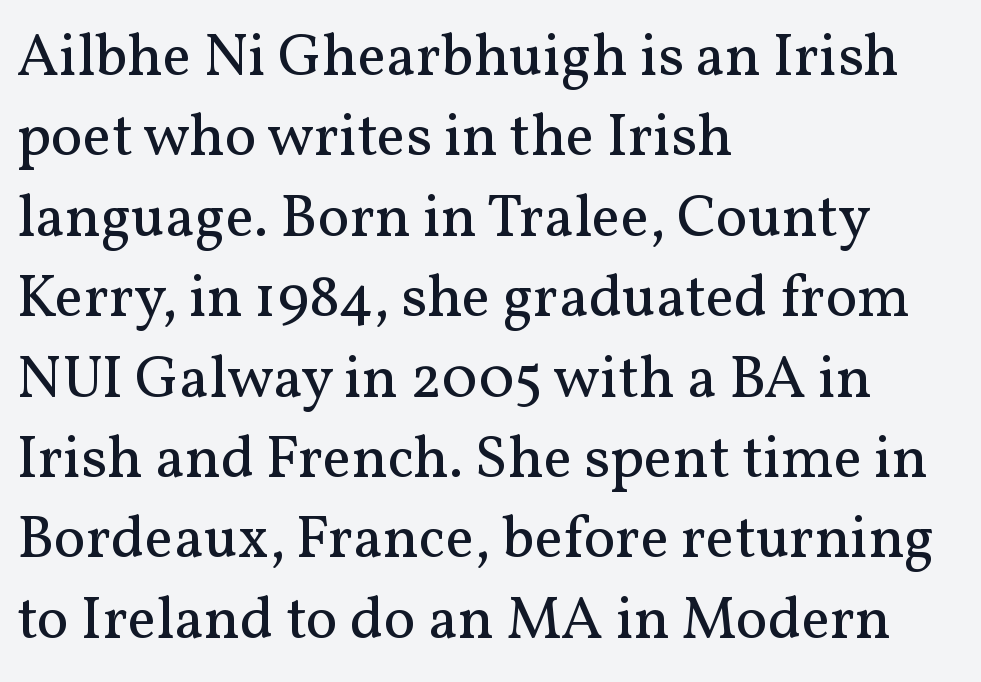
{"serif": "yes", "italic": "no", "bold": "no", "weight": "regular", "width": "normal", "stroke_contrast": "medium", "x_height": "medium", "monospaced": "no", "underline": "no", "align": "left", "line_spacing": "normal", "line_spacing_ratio": 1.34, "letter_spacing": "normal", "letter_spacing_em": 0.0, "glyph_px": 60}
